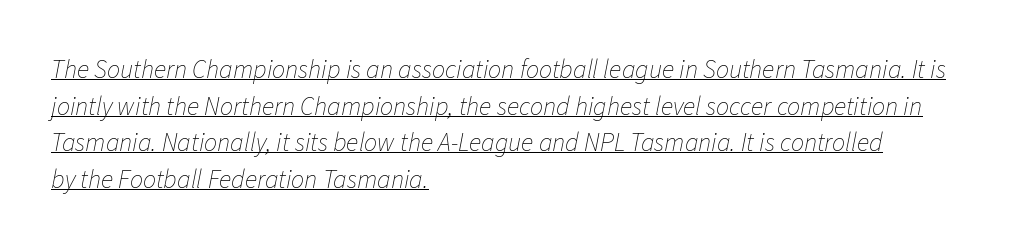
Q: Is the text bold? A: No.
Q: Is the text italic (slanted)? A: Yes, it leans right by about 11 degrees.
Q: Is the text underlined? A: Yes.
Q: How is the paragraph aligned? A: Left-aligned.
Q: Is the spacing between letters normal or unusually wide? A: Normal.
Q: Is the spacing between lines tight, normal or loose? A: Normal.
